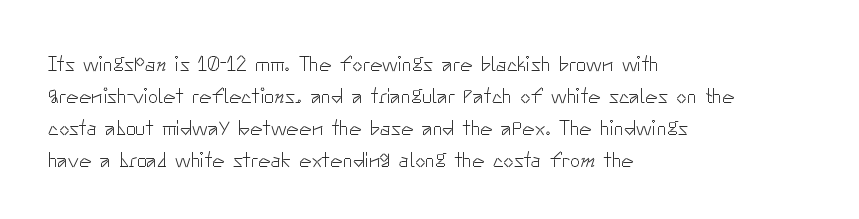
Is the block centered? No — it sits flush against the left margin. Honestly, the row spacing looks completely unremarkable. Check under the words: just untouched page. Ascenders rise straight up at ninety degrees. Nobody touched the tracking dial on this one.
